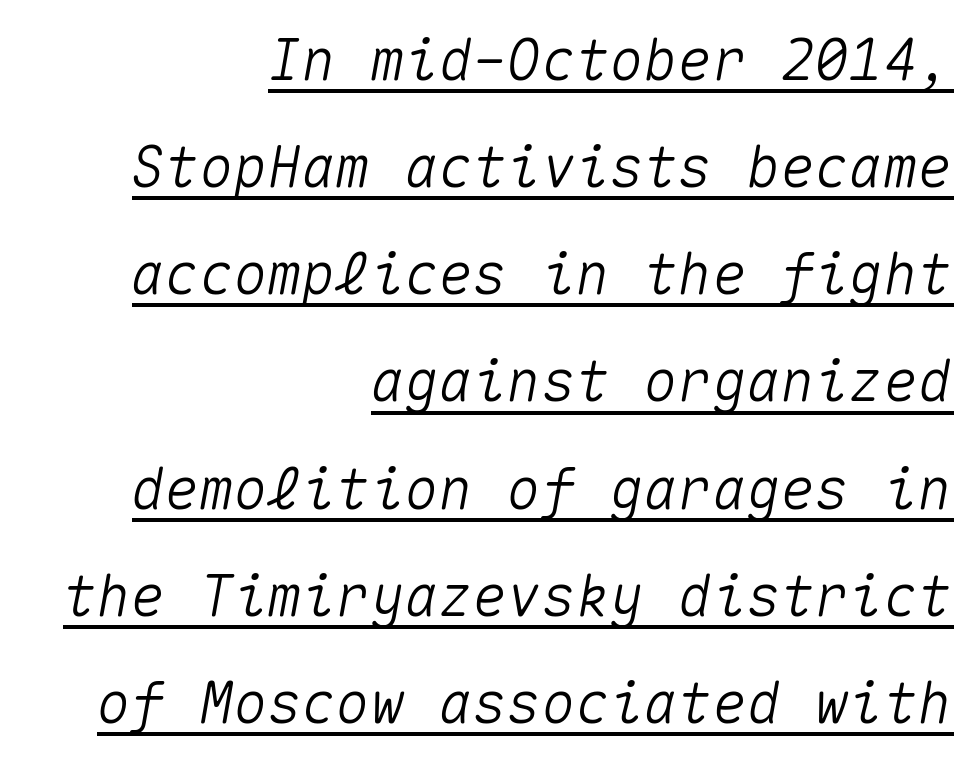
{"italic": "yes", "lean": "right", "slant_degrees": 10, "width": "normal", "stroke_contrast": "medium", "x_height": "medium", "monospaced": "yes", "underline": "yes", "align": "right", "line_spacing_ratio": 1.88, "letter_spacing": "normal", "letter_spacing_em": 0.0, "glyph_px": 57}
